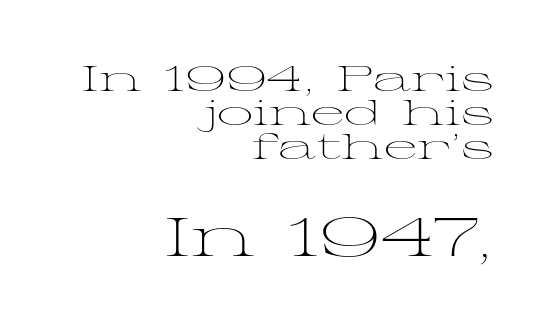
The image shows 54 px light, wide serif type, upright; set right-aligned, tight line spacing (0.95x), normal letter spacing, not underlined; the second (bottom) block is 1.5x larger; medium stroke contrast and a medium x-height.
